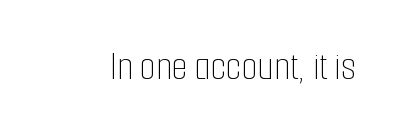
Heaviness? Minimal to ordinary, like unemphasized prose. No word sits above an underline. Looks like regular typesetting: each glyph gets only the width it needs. The type sits square on the baseline with zero lean. Words appear dense and cohesive because spacing is normal.
